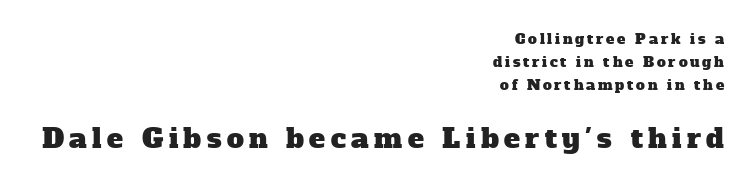
{"underline": "no", "align": "right", "line_spacing": "normal", "line_spacing_ratio": 1.65, "letter_spacing": "wide", "letter_spacing_em": 0.2, "larger_block": "second", "size_ratio": 1.93, "glyph_px": 27}
